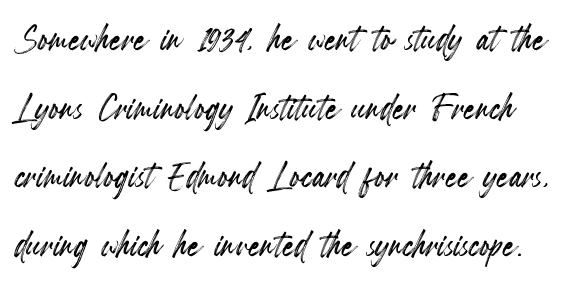
{"width": "condensed", "x_height": "small", "monospaced": "no", "underline": "no", "line_spacing": "normal", "line_spacing_ratio": 1.49, "letter_spacing": "normal", "letter_spacing_em": 0.0, "glyph_px": 46}
